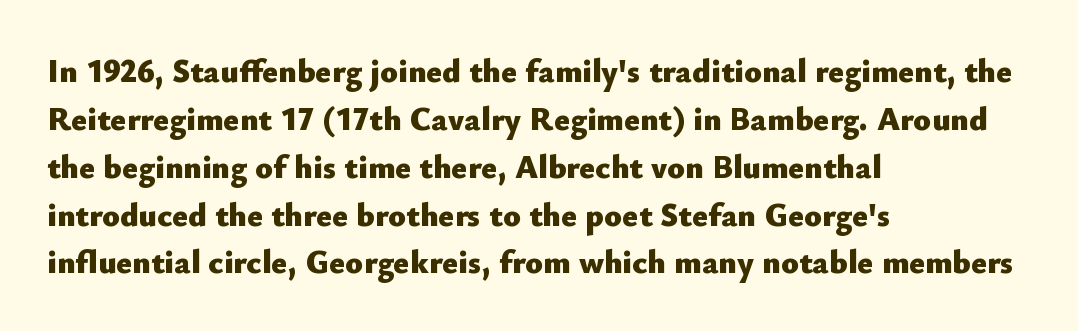
Caption: bold face, heavy strokes. Does the lettering tilt? It doesn't — this is upright. The words here are not underlined. Horizontally, the lines are justified to the leading edge only.
